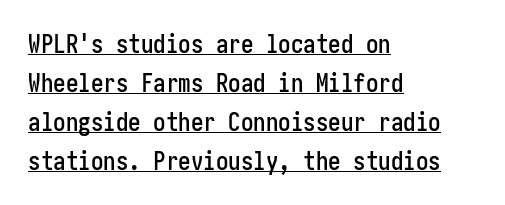
The image shows 25 px text type, upright; set left-aligned, normal line spacing (1.56x), normal letter spacing, underlined.
